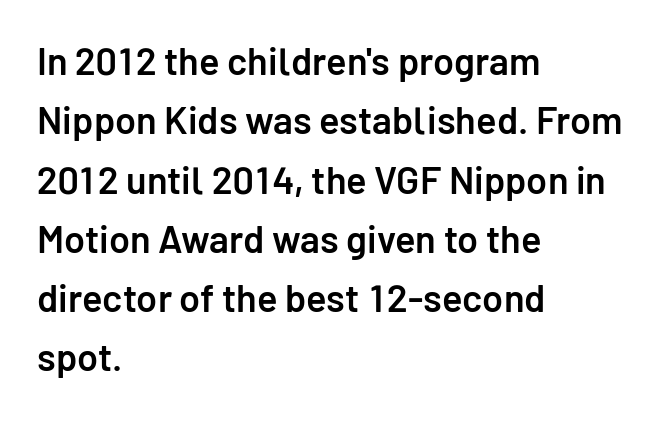
Caption: semibold face, moderately heavy strokes. Visually the block forms a straight wall on the left and a jagged coastline on the right. Notice how the stems are strictly vertical — no italics here. Look at the tracking — it's just the regular setting, nothing added. Think of a printed novel: that variable character pitch is what you see here.
